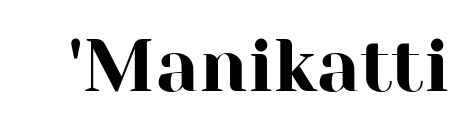
{"serif": "yes", "italic": "no", "width": "normal", "stroke_contrast": "high", "x_height": "medium", "monospaced": "no", "underline": "no", "letter_spacing": "normal", "letter_spacing_em": 0.0, "glyph_px": 73}
